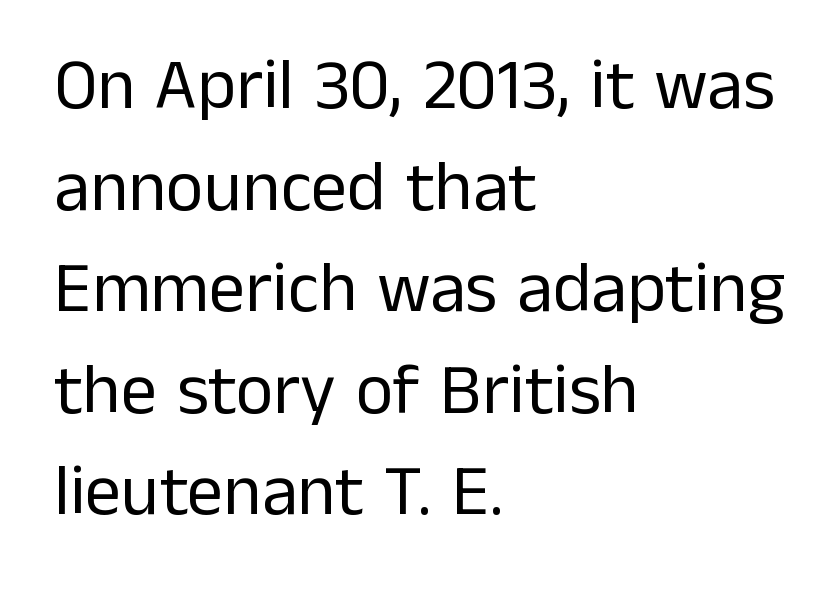
The image shows 72 px regular-weight sans-serif type, upright; set left-aligned, normal line spacing (1.41x), normal letter spacing, not underlined; low stroke contrast and a medium x-height.
